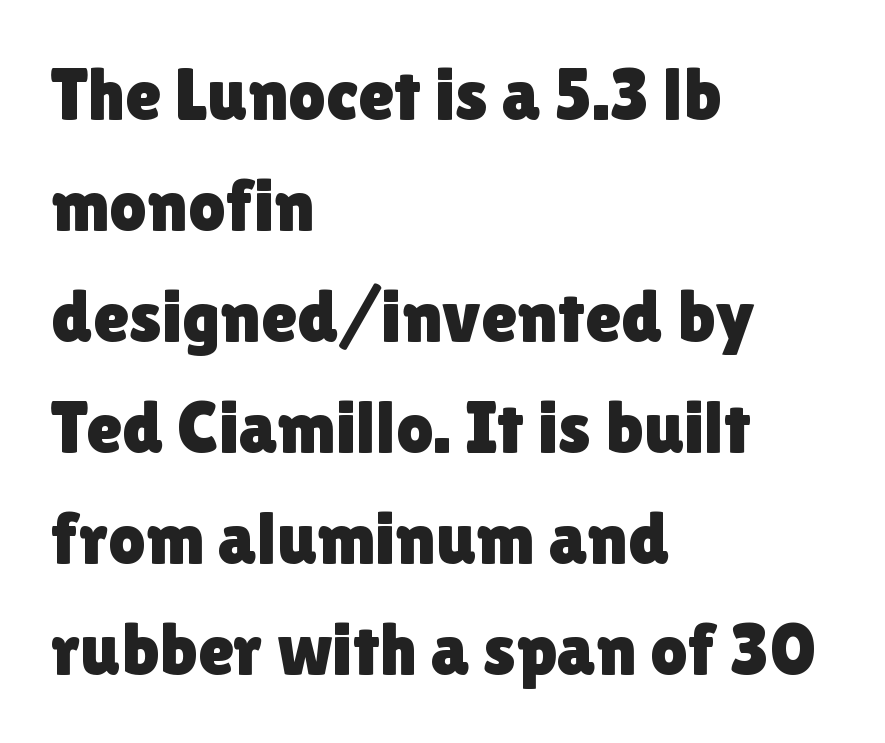
Q: Is the text italic (slanted)? A: No, it is upright.
Q: Is the typeface a serif or a sans-serif typeface? A: Sans-serif.
Q: Is the text underlined? A: No.
Q: How is the paragraph aligned? A: Left-aligned.
Q: Is the spacing between letters normal or unusually wide? A: Normal.
Q: Is the spacing between lines tight, normal or loose? A: Normal.
Q: Width (condensed, normal, or wide)? A: Normal.
Q: Stroke contrast? A: Low.
Q: x-height? A: Medium.
Q: Monospaced? A: No.
